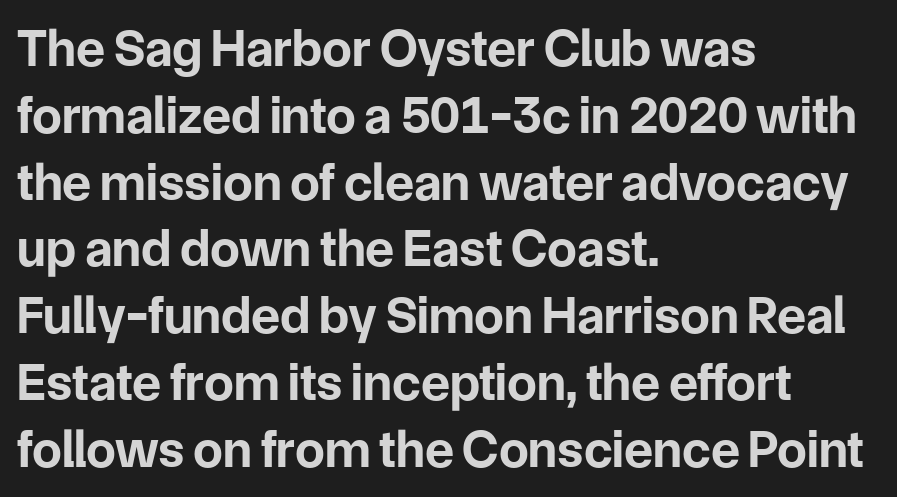
Q: Is the text bold? A: Yes.
Q: Is the text italic (slanted)? A: No, it is upright.
Q: Is the typeface a serif or a sans-serif typeface? A: Sans-serif.
Q: Is the text underlined? A: No.
Q: How is the paragraph aligned? A: Left-aligned.
Q: Is the spacing between letters normal or unusually wide? A: Normal.
Q: Is the spacing between lines tight, normal or loose? A: Normal.
Q: Width (condensed, normal, or wide)? A: Normal.
Q: Stroke contrast? A: Low.
Q: x-height? A: Medium.
Q: Monospaced? A: No.
